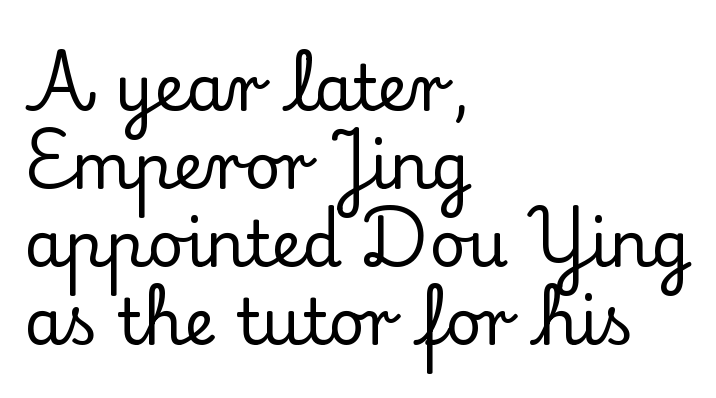
A classic flush-left, rag-right setting is used for this passage. Quick note: not italic, upright. The designer went with a serif here, giving each stem small feet. Beneath every word, the page is bare. Think of a printed novel: that variable character pitch is what you see here. Standard letterfit; no display-style spreading of the glyphs.
